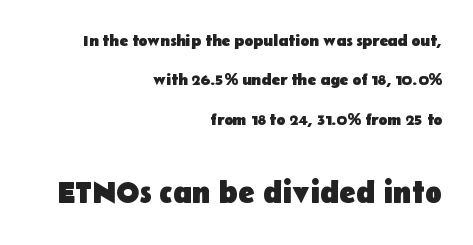
{"serif": "no", "italic": "no", "bold": "yes", "weight": "heavy", "width": "normal", "stroke_contrast": "low", "x_height": "medium", "monospaced": "no", "underline": "no", "align": "right", "line_spacing": "loose", "line_spacing_ratio": 2.46, "letter_spacing": "normal", "letter_spacing_em": 0.0, "larger_block": "second", "size_ratio": 1.94, "glyph_px": 31}
